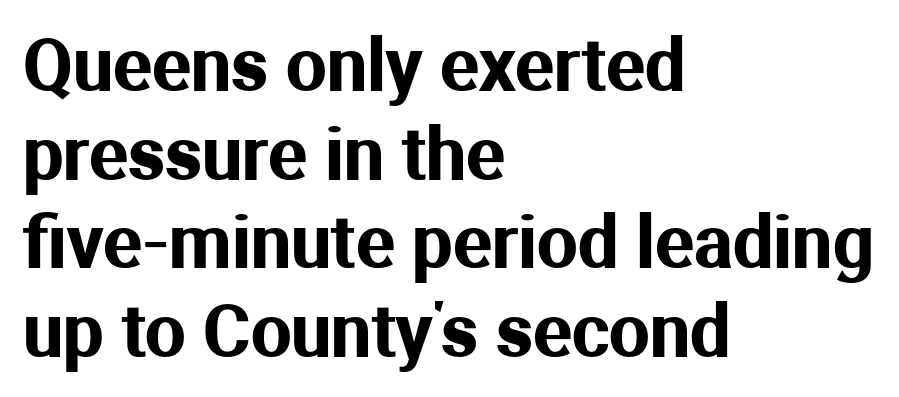
Q: Is the text italic (slanted)? A: No, it is upright.
Q: Is the typeface a serif or a sans-serif typeface? A: Sans-serif.
Q: Is the text underlined? A: No.
Q: How is the paragraph aligned? A: Left-aligned.
Q: Is the spacing between letters normal or unusually wide? A: Normal.
Q: Width (condensed, normal, or wide)? A: Normal.
Q: Stroke contrast? A: Medium.
Q: x-height? A: Medium.
Q: Monospaced? A: No.
